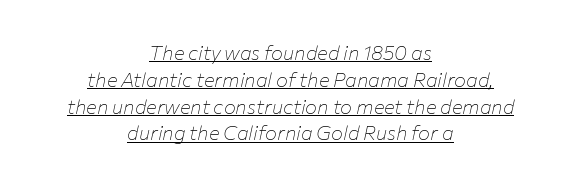
Observe the lean: these are italic letterforms. Looks like someone drew a line under every word here. The tracking reads as untouched default to a designer's eye. The paragraph has two soft edges and a firm central axis. Successive baselines arrive at the customary interval. Weight: not bold — regular or lighter.
